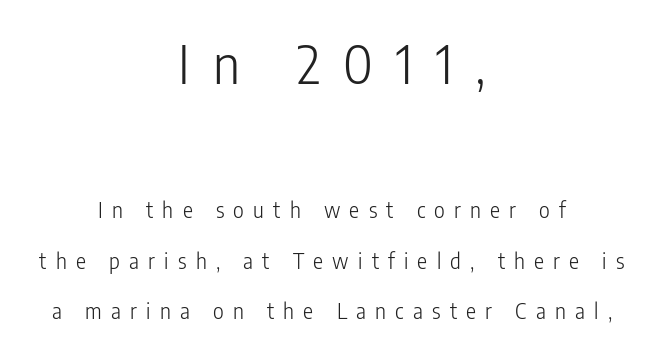
The passage shown is typed in a proportional face where columns would drift. The composition opens big and finishes small. Letterform terminals end flat and unadorned throughout the passage. The typesetting does not lean heavy: it is not bold. Both edges are ragged and mirror each other, which tells us the setting is centered. Style check: upright.
